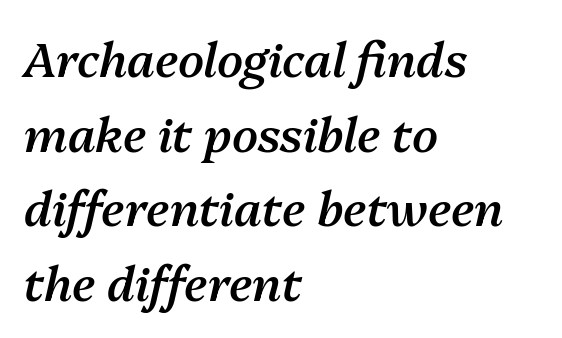
Vertical spacing — default. Each glyph is drawn with semibold strokes, heavier than normal yet not fully bold. The font's italic variant was chosen for this text. Rule under the text: the space is simply empty. This sample has the flowing, uneven cadence of proportional lettering.
